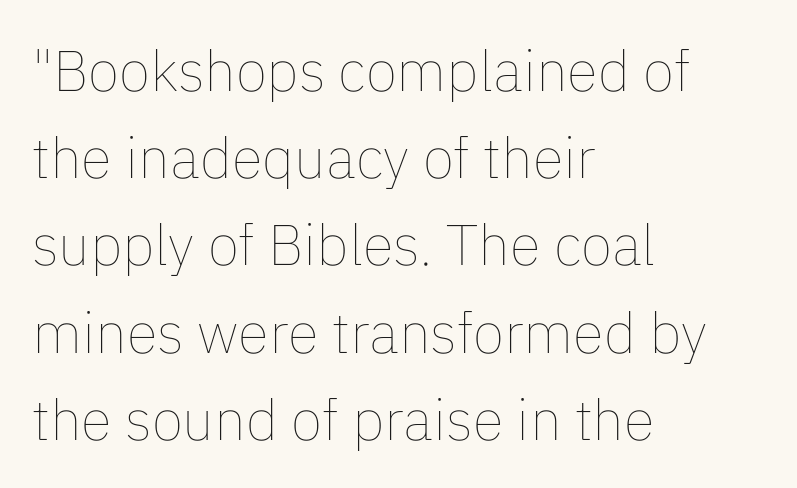
Q: Is the text bold? A: No.
Q: Is the text italic (slanted)? A: No, it is upright.
Q: Is the text underlined? A: No.
Q: How is the paragraph aligned? A: Left-aligned.
Q: Is the spacing between letters normal or unusually wide? A: Normal.
Q: Is the spacing between lines tight, normal or loose? A: Normal.
Q: Width (condensed, normal, or wide)? A: Normal.
Q: Stroke contrast? A: Low.
Q: x-height? A: Medium.
Q: Monospaced? A: No.
